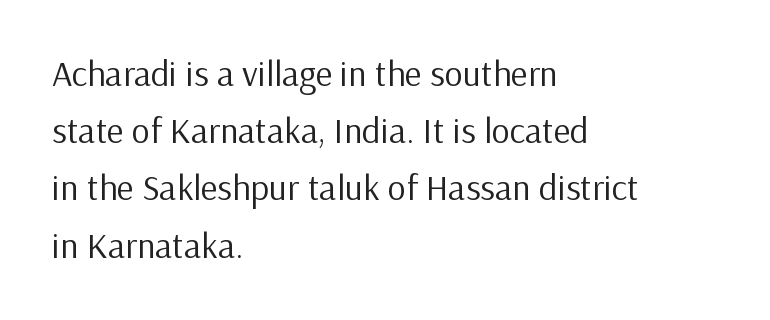
The image shows 36 px regular-weight sans-serif type, upright; set left-aligned, normal line spacing (1.59x), normal letter spacing, not underlined; low stroke contrast and a medium x-height.
